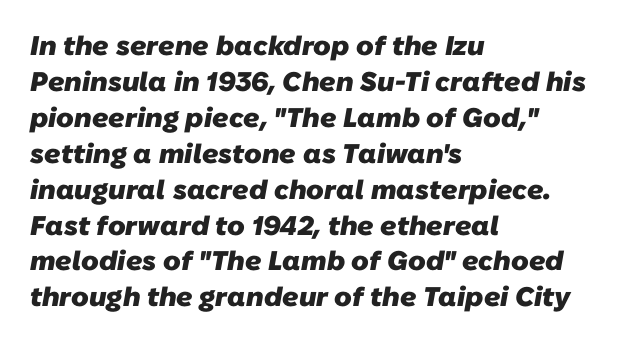
Check the space under the baseline: it is left empty. Does the leading feel generous? No, just average. Pretty heavy lettering here — definitely bold. These lines keep a tight, regular rhythm from letter to letter.
